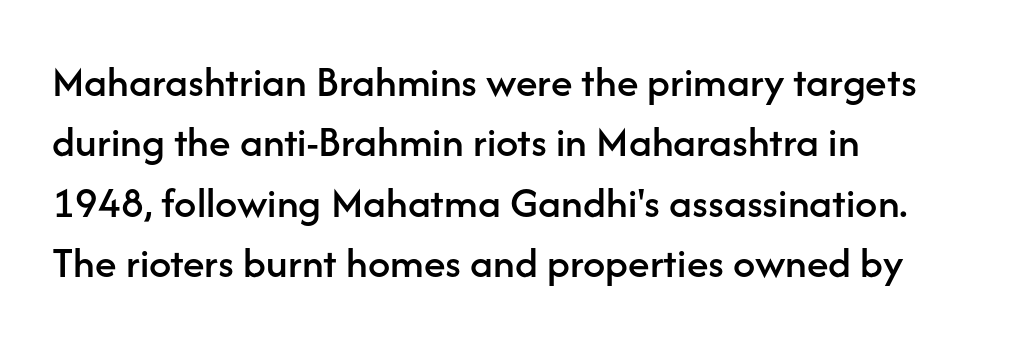
{"serif": "no", "italic": "no", "width": "normal", "stroke_contrast": "low", "x_height": "medium", "monospaced": "no", "underline": "no", "align": "left", "line_spacing": "normal", "line_spacing_ratio": 1.37, "letter_spacing": "normal", "letter_spacing_em": 0.0, "glyph_px": 44}
